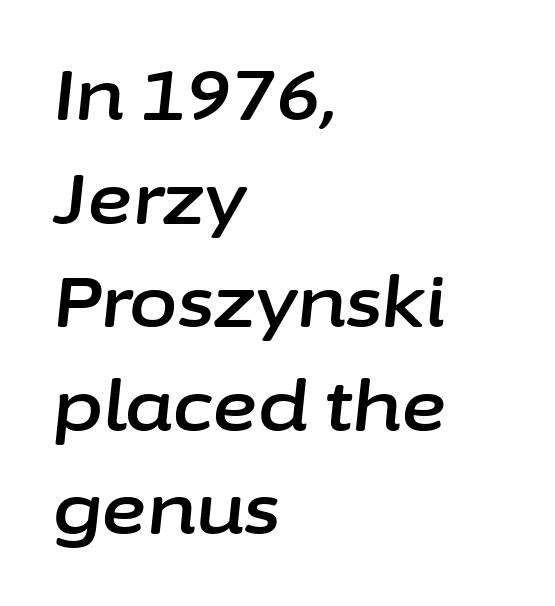
The image shows 70 px text type, italic (leaning right); set left-aligned, normal line spacing (1.48x), normal letter spacing, not underlined; low stroke contrast and a medium x-height.
